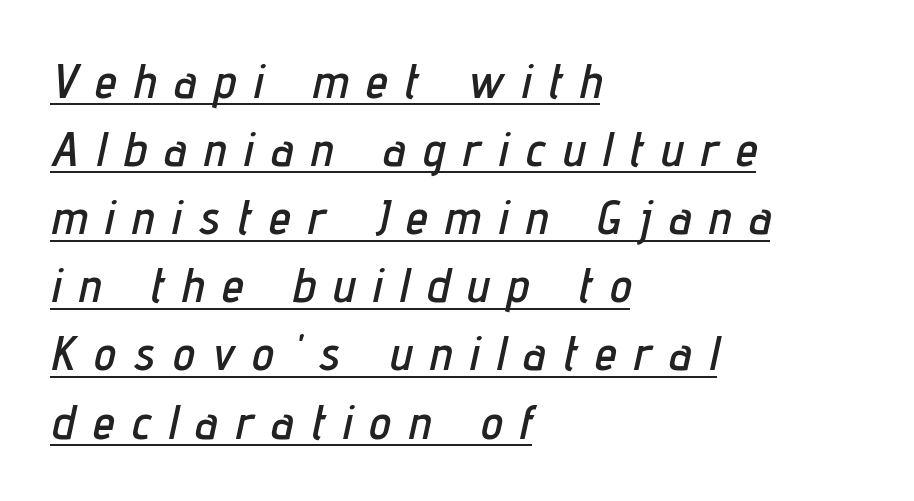
{"italic": "yes", "lean": "right", "slant_degrees": 12, "width": "condensed", "stroke_contrast": "low", "x_height": "medium", "monospaced": "no", "underline": "yes", "align": "left", "line_spacing": "normal", "line_spacing_ratio": 1.39, "letter_spacing": "wide", "letter_spacing_em": 0.37, "glyph_px": 49}
